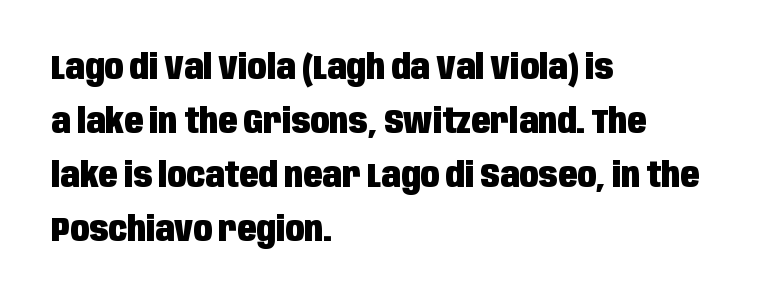
The image shows 35 px heavy, condensed sans-serif type, upright; set left-aligned, normal line spacing (1.54x), normal letter spacing, not underlined; low stroke contrast and a large x-height.
